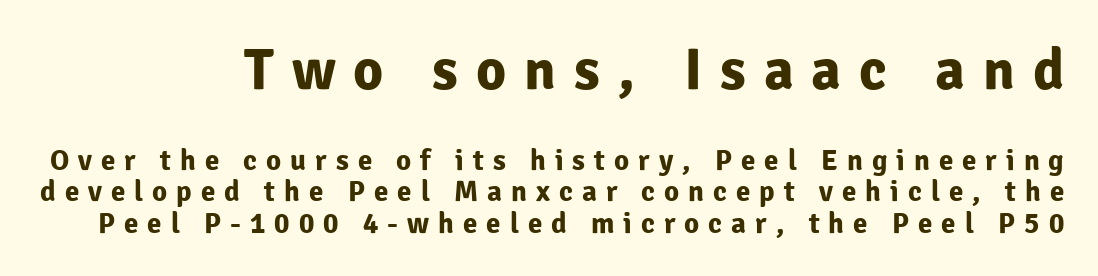
The characters look thick and weighty, a clear bold. The rendering uses natural spacing where letterforms have individual widths. The text was rendered using a sans face with plain stroke endings. Is there much room between lines? No — they nearly touch. Anything drawn beneath the words? Only blank space.
